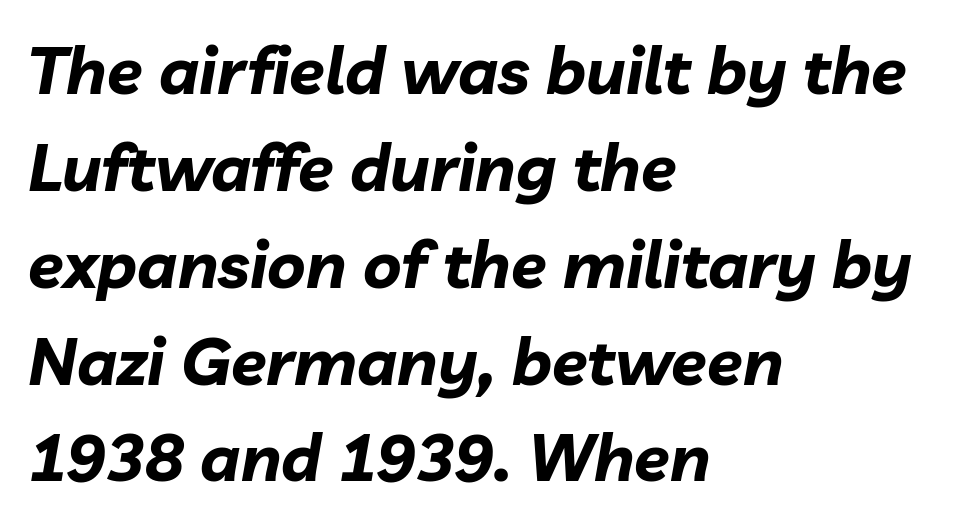
{"italic": "yes", "lean": "right", "slant_degrees": 10, "bold": "yes", "weight": "bold", "width": "normal", "stroke_contrast": "low", "x_height": "medium", "monospaced": "no", "underline": "no", "align": "left", "line_spacing": "normal", "line_spacing_ratio": 1.49, "letter_spacing": "normal", "letter_spacing_em": 0.0, "glyph_px": 65}
